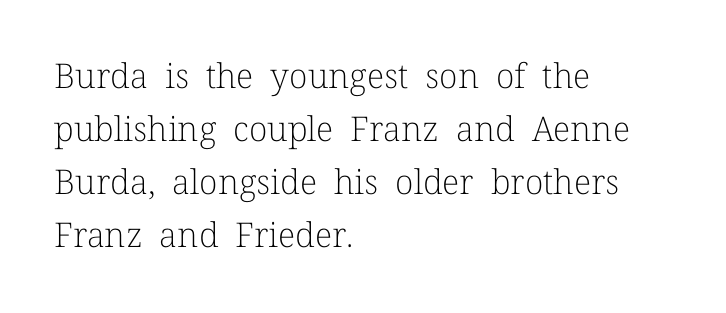
The rendering uses natural spacing where letterforms have individual widths. Standard letterfit; no display-style spreading of the glyphs. Honestly, the row spacing looks completely unremarkable. Upright lettering throughout.
